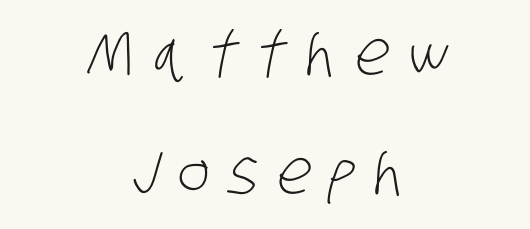
Type without underlining. The lines in this sample share a center point and differ in where they start and stop. Do the characters align in a grid? No, the font is proportional. The characters are drawn with everyday or finer stroke widths. Tracking here is generous; glyphs stand well apart from one another. The designer went with a sans here, leaving each stem footless.
